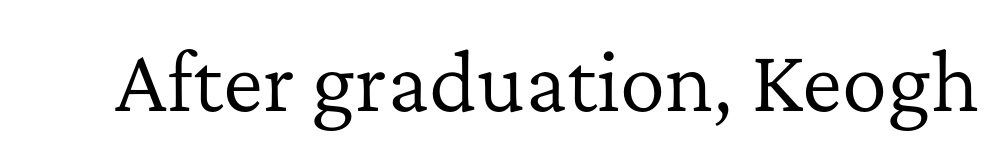
{"serif": "yes", "italic": "no", "bold": "no", "weight": "regular", "width": "normal", "stroke_contrast": "low", "x_height": "medium", "monospaced": "no", "underline": "no", "letter_spacing": "normal", "letter_spacing_em": 0.0, "glyph_px": 76}
